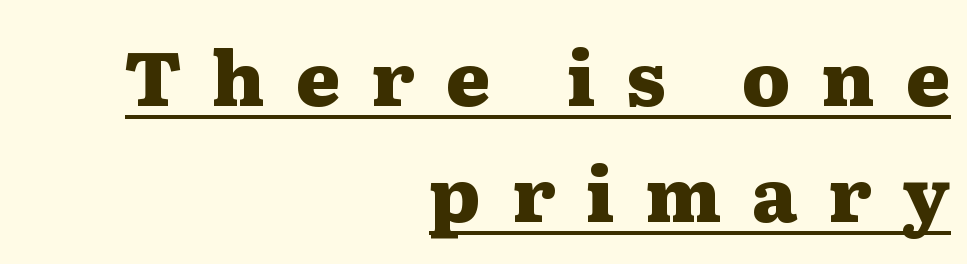
Q: Is the text bold? A: Yes.
Q: Is the text italic (slanted)? A: No, it is upright.
Q: Is the typeface a serif or a sans-serif typeface? A: Serif.
Q: Is the text underlined? A: Yes.
Q: How is the paragraph aligned? A: Right-aligned.
Q: Is the spacing between letters normal or unusually wide? A: Unusually wide.
Q: Is the spacing between lines tight, normal or loose? A: Normal.
Q: Width (condensed, normal, or wide)? A: Wide.
Q: Stroke contrast? A: Medium.
Q: x-height? A: Medium.
Q: Monospaced? A: No.
